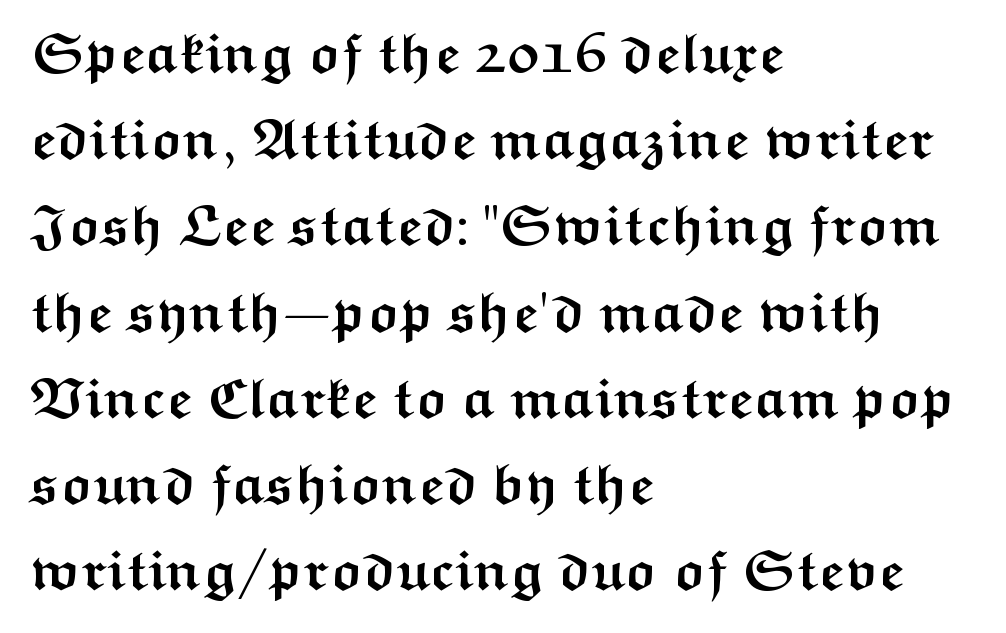
Beneath every word, the page is bare. Grotesque or geometric, the face here clearly has no serifs. Bold? Absolutely — the strokes are thick and heavy. The ragged edge is on the right, which tells us the setting is flush left. Ascenders rise straight up at ninety degrees. Tracking value appears to be zero — textbook default spacing.
